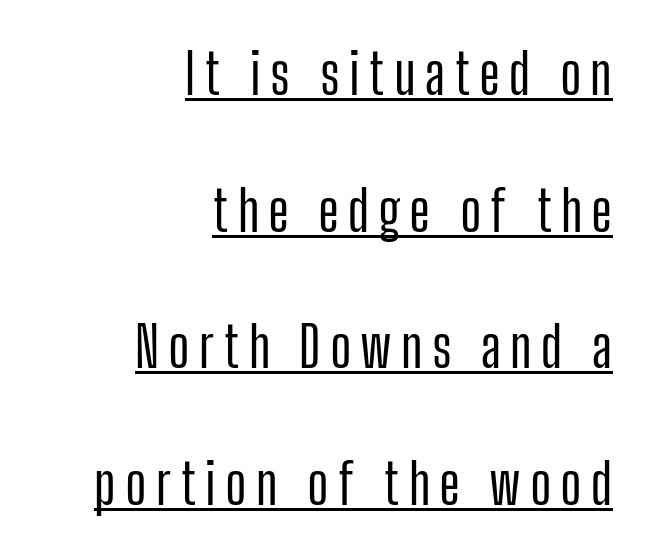
This sample carries an underscore along the baseline area. Does the leading feel generous? Absolutely, it's lavish. Each line ends at the same right margin while the left side varies. Posture: straight, roman, zero tilt.
